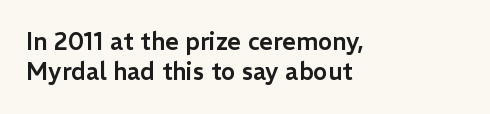
Q: Is the text italic (slanted)? A: No, it is upright.
Q: Is the text underlined? A: No.
Q: How is the paragraph aligned? A: Left-aligned.
Q: Is the spacing between letters normal or unusually wide? A: Normal.
Q: Is the spacing between lines tight, normal or loose? A: Normal.
